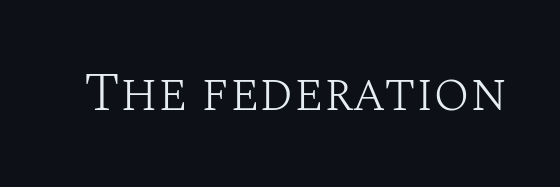
Q: Is the text bold? A: No.
Q: Is the text italic (slanted)? A: No, it is upright.
Q: Is the typeface a serif or a sans-serif typeface? A: Serif.
Q: Is the text underlined? A: No.
Q: Is the spacing between letters normal or unusually wide? A: Normal.
Q: Width (condensed, normal, or wide)? A: Normal.
Q: Stroke contrast? A: Medium.
Q: x-height? A: Large.
Q: Monospaced? A: No.
